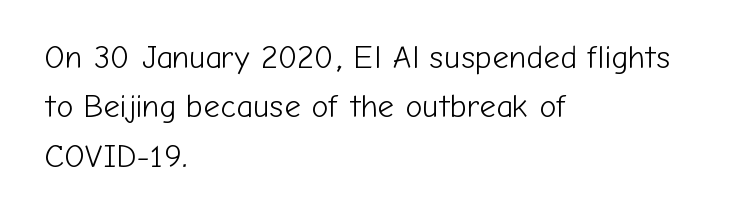
The rendering shows plain stroke endings on the letterforms — a sans-serif design. Stem width sits at or under what a default text font uses. Line spacing here is normal. Nobody drew a line under any word here. Tracking here is standard; glyphs follow each other at the usual distance. Note the varied advance widths — an 'i' is clearly narrower than an 'm'.
